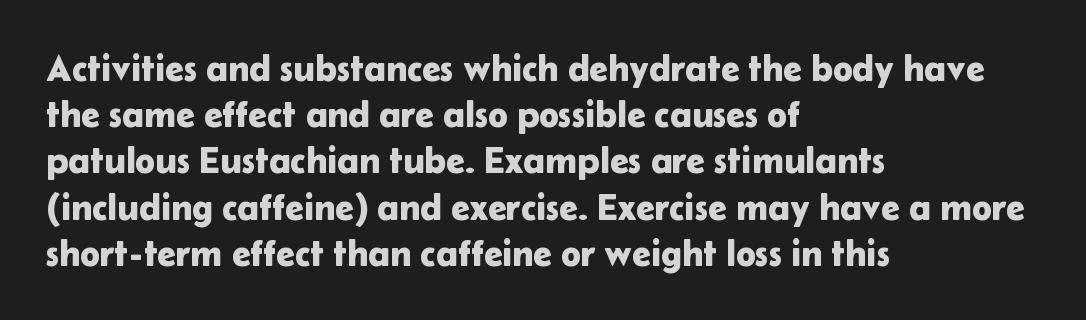
The image shows 37 px sans-serif type, upright; set left-aligned, normal line spacing (1.25x), normal letter spacing, not underlined; low stroke contrast and a medium x-height.
